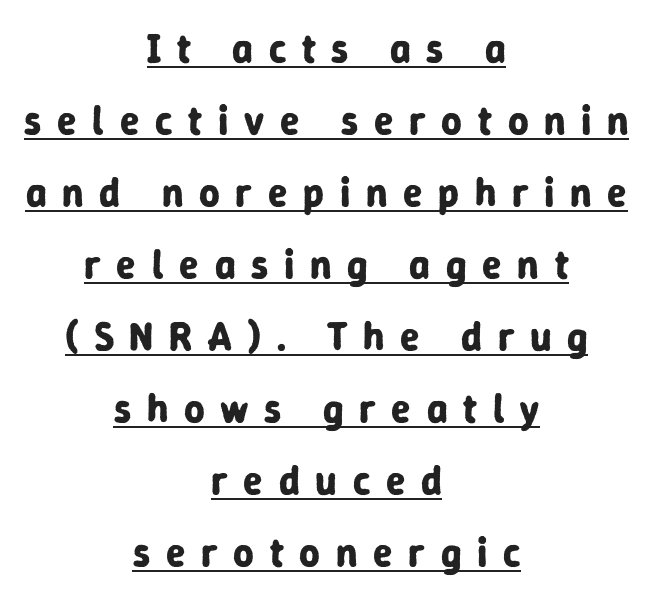
The words here are underlined. The tracking reads as deliberately expanded to a designer's eye. Is this a fixed-width face? No — the glyphs have proportional, varying widths. Posture: upright roman.
